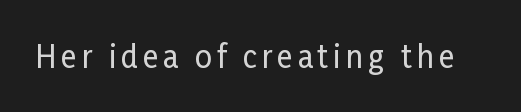
A typesetter would call this proportional, since set widths differ per character. The foot of each line stays bare and open. The characters display no serif detailing; their extremities are plain. Posture: vertical.
